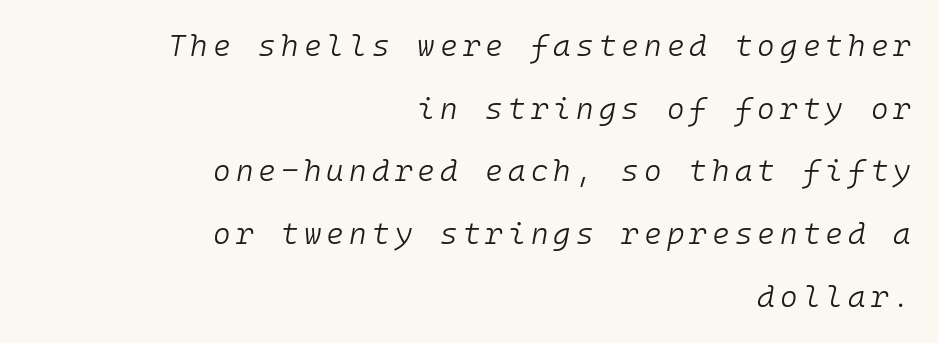
The image shows 30 px light type, italic (leaning right), monospaced; set right-aligned, loose line spacing (2.09x), not underlined; low stroke contrast and a medium x-height.
